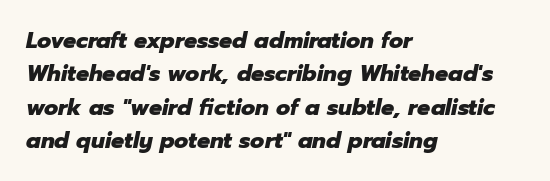
{"italic": "yes", "lean": "right", "slant_degrees": 12, "bold": "yes", "underline": "no", "align": "left", "line_spacing": "normal", "line_spacing_ratio": 1.45, "letter_spacing": "normal", "letter_spacing_em": 0.0, "glyph_px": 23}
